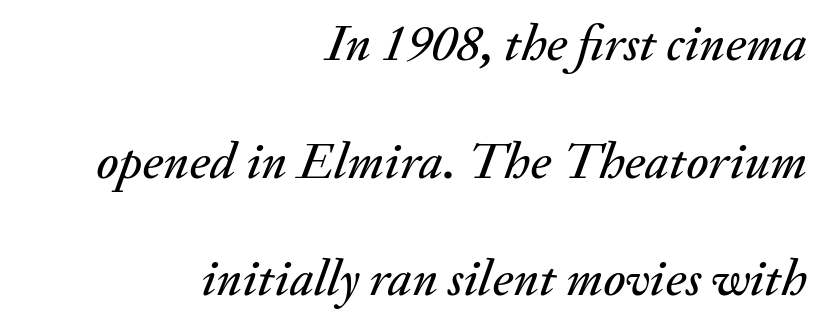
{"italic": "yes", "lean": "right", "slant_degrees": 20, "width": "normal", "stroke_contrast": "medium", "x_height": "small", "monospaced": "no", "underline": "no", "align": "right", "line_spacing": "loose", "line_spacing_ratio": 2.26, "letter_spacing": "normal", "letter_spacing_em": 0.0, "glyph_px": 52}
